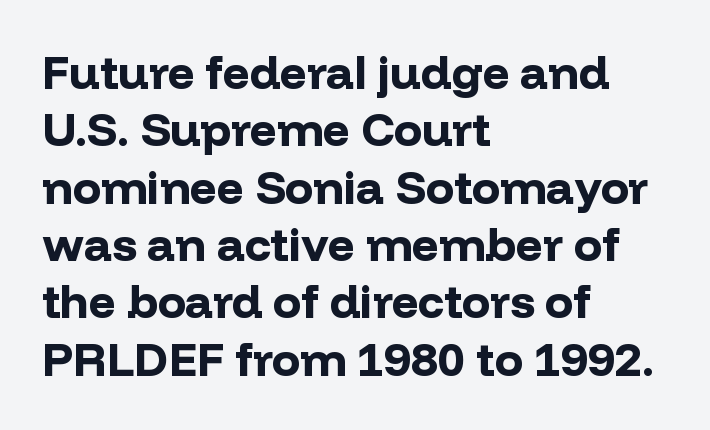
{"serif": "no", "italic": "no", "bold": "yes", "weight": "bold", "width": "normal", "stroke_contrast": "low", "x_height": "medium", "monospaced": "no", "underline": "no", "align": "left", "line_spacing_ratio": 1.22, "letter_spacing": "normal", "letter_spacing_em": 0.0, "glyph_px": 47}
